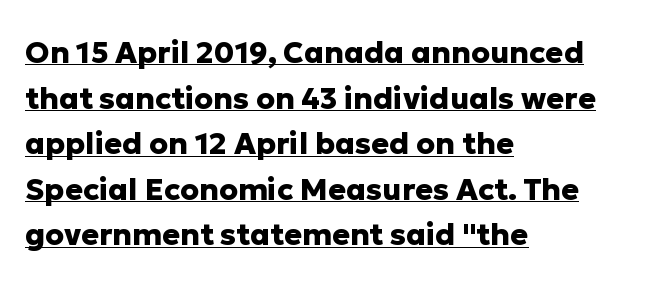
The image shows 30 px heavy sans-serif type, upright; set left-aligned, normal line spacing (1.52x), normal letter spacing, underlined; low stroke contrast and a medium x-height.
